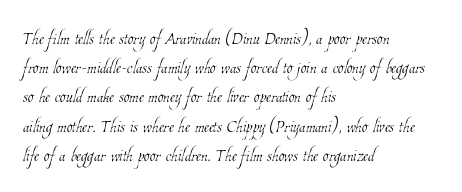
The image shows 23 px text type; set left-aligned, normal line spacing (1.27x), normal letter spacing, not underlined.
